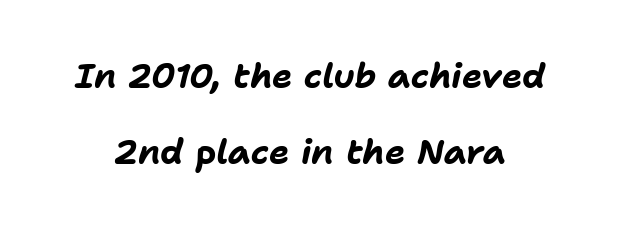
Clear beneath every line of the passage. Strokes here are thick enough to call this a true bold. Interline gaps are noticeably wide in this sample. In terms of letterspacing, this is plain default setting. The face used here is proportionally spaced, like ordinary book or web type.
